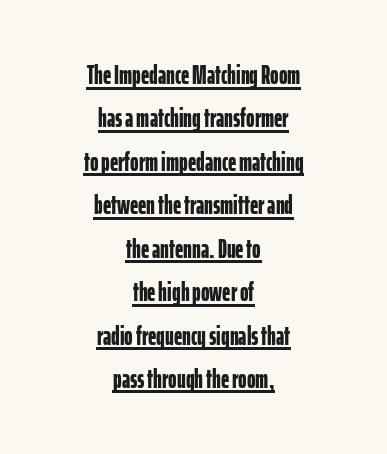
You can see a thin bar hugging the bottom of the glyphs. The lettering holds an erect, upright posture throughout. Regarding leading, the lines here are spaced in the standard way. Does extra space separate the letters? No, they use regular spacing. Bold? Absolutely — the strokes are thick and heavy.
